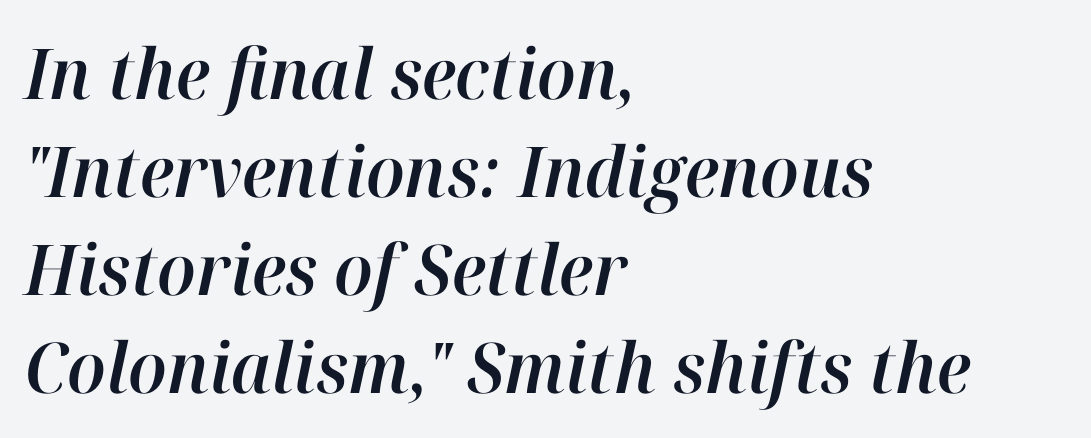
{"italic": "yes", "lean": "right", "slant_degrees": 12, "width": "normal", "stroke_contrast": "high", "x_height": "medium", "monospaced": "no", "underline": "no", "align": "left", "line_spacing": "normal", "line_spacing_ratio": 1.4, "letter_spacing": "normal", "letter_spacing_em": 0.0, "glyph_px": 70}
